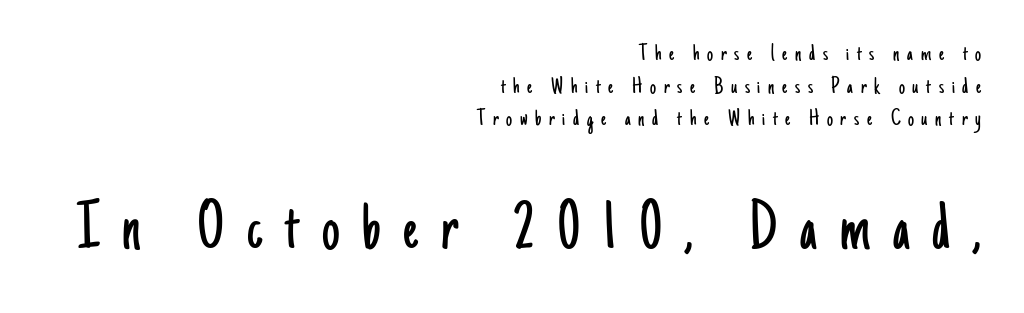
A typesetter would label this face a sans. Descenders are the only things crossing below the line. The vertical gap from one line to the next is medium. The type sits square on the baseline with zero lean. The rendering uses natural spacing where letterforms have individual widths. Line ends are locked; line starts wander.
